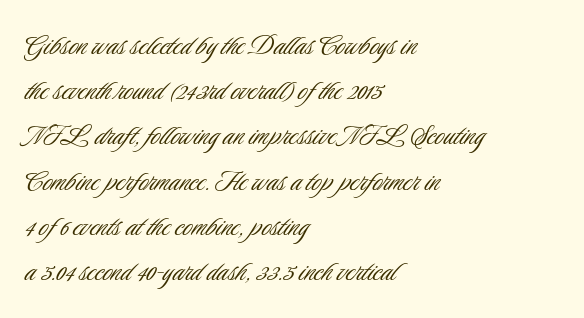
What kind of face is this? One without serifs — a sans. Character widths vary here, with narrow letters taking less room than wide ones. Honestly, the letter spacing is just normal — you wouldn't notice it. The letterforms sit at book weight or below.
